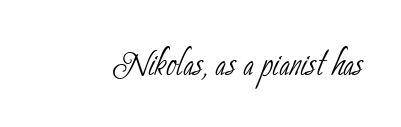
{"serif": "no", "bold": "no", "weight": "thin", "width": "condensed", "stroke_contrast": "low", "x_height": "small", "monospaced": "no", "underline": "no", "letter_spacing": "normal", "letter_spacing_em": 0.0, "glyph_px": 46}
